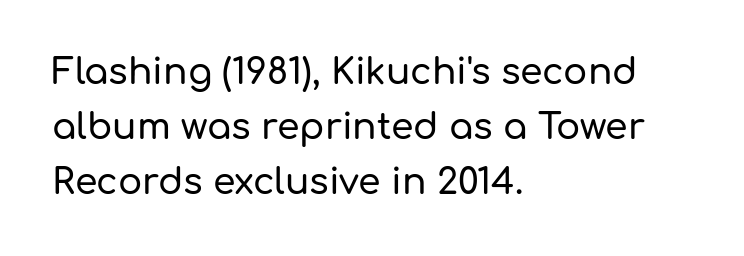
The image shows 36 px sans-serif type, upright; set left-aligned, normal line spacing (1.53x), normal letter spacing, not underlined; low stroke contrast and a medium x-height.
